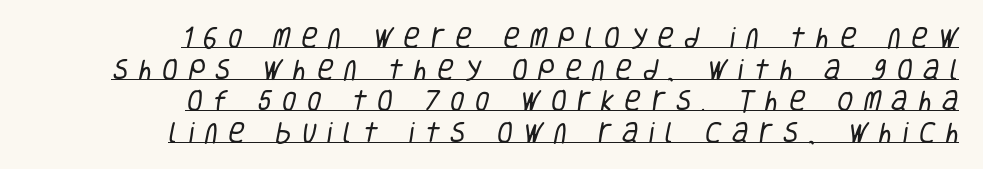
Q: Is the text bold? A: No.
Q: Is the text underlined? A: Yes.
Q: How is the paragraph aligned? A: Right-aligned.
Q: Is the spacing between letters normal or unusually wide? A: Unusually wide.
Q: Is the spacing between lines tight, normal or loose? A: Normal.
